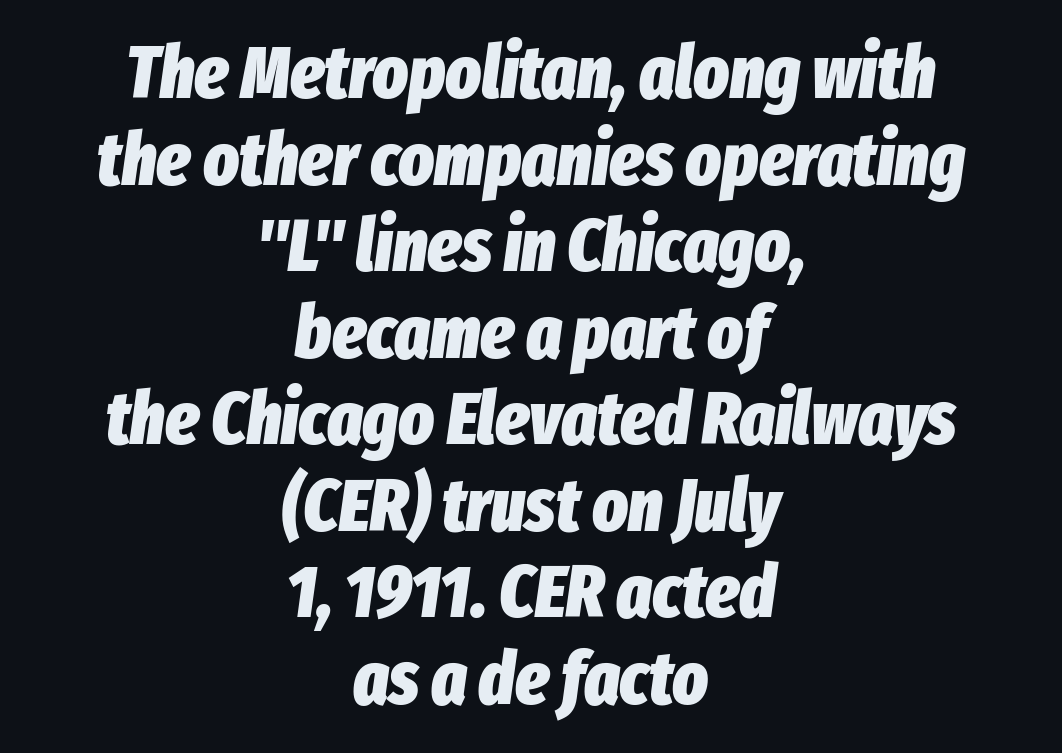
The image shows 74 px heavy, condensed type, italic (leaning right); set centered, line spacing 1.17x, normal letter spacing, not underlined; low stroke contrast and a medium x-height.
